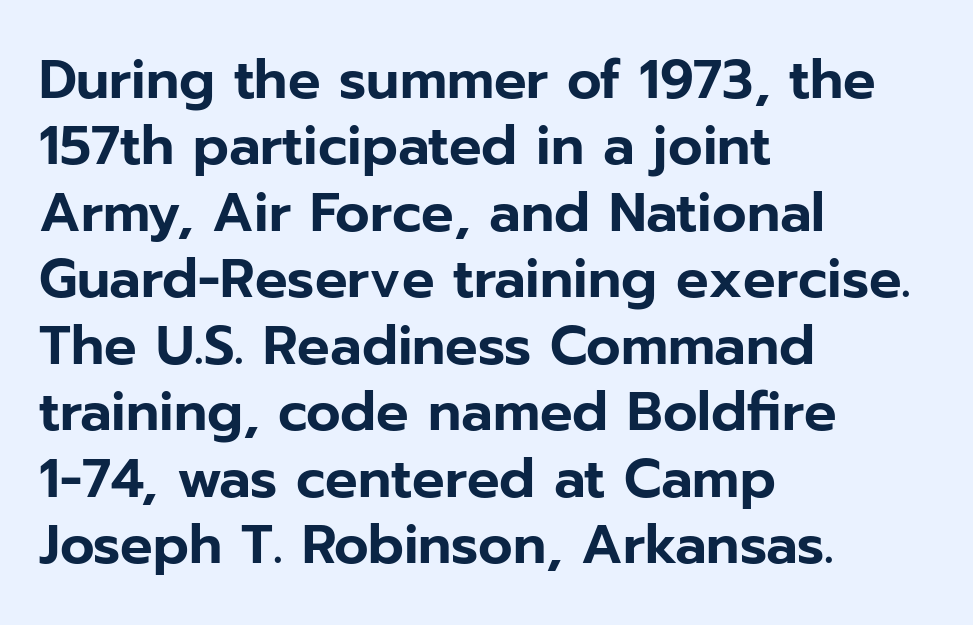
This sample uses a sans-serif face. It's the straight-up-and-down kind of type. Character widths vary here, with narrow letters taking less room than wide ones. Is the block centered? No — it sits flush against the left margin.
